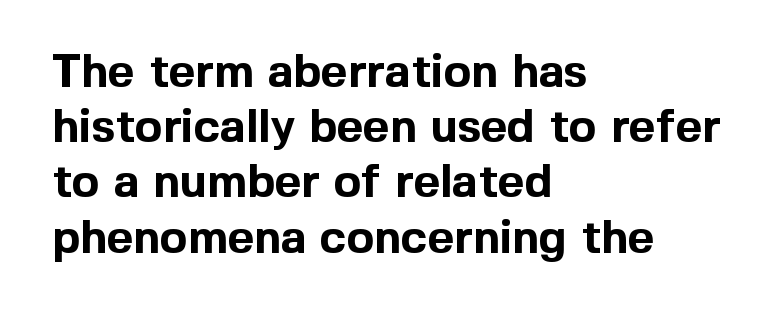
Q: Is the text bold? A: Yes.
Q: Is the text italic (slanted)? A: No, it is upright.
Q: Is the typeface a serif or a sans-serif typeface? A: Sans-serif.
Q: Is the text underlined? A: No.
Q: How is the paragraph aligned? A: Left-aligned.
Q: Is the spacing between letters normal or unusually wide? A: Normal.
Q: Width (condensed, normal, or wide)? A: Normal.
Q: x-height? A: Medium.
Q: Monospaced? A: No.
